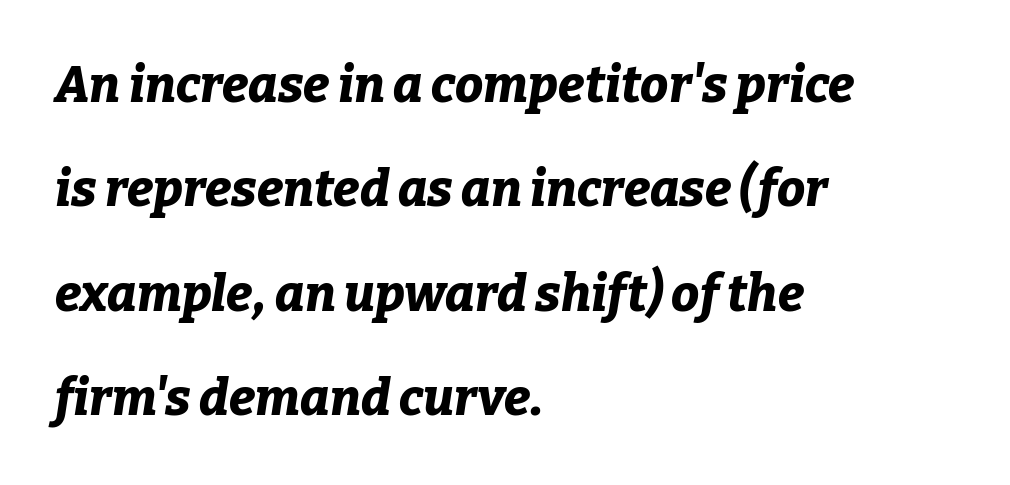
Q: Is the text bold? A: Yes.
Q: Is the text italic (slanted)? A: Yes, it leans right by about 9 degrees.
Q: Is the text underlined? A: No.
Q: How is the paragraph aligned? A: Left-aligned.
Q: Is the spacing between letters normal or unusually wide? A: Normal.
Q: Is the spacing between lines tight, normal or loose? A: Loose.
Q: Width (condensed, normal, or wide)? A: Normal.
Q: Stroke contrast? A: Low.
Q: x-height? A: Medium.
Q: Monospaced? A: No.
